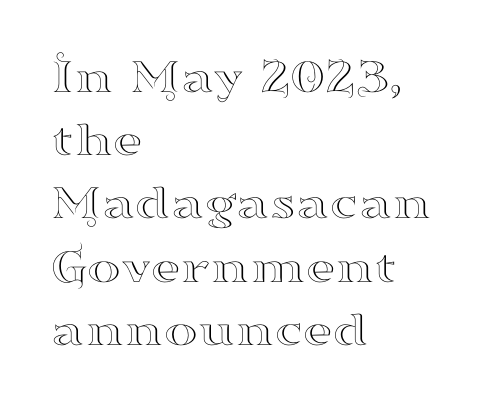
{"serif": "yes", "italic": "no", "width": "wide", "stroke_contrast": "high", "x_height": "small", "monospaced": "no", "underline": "no", "align": "left", "line_spacing_ratio": 1.24, "letter_spacing": "normal", "letter_spacing_em": 0.0, "glyph_px": 51}
